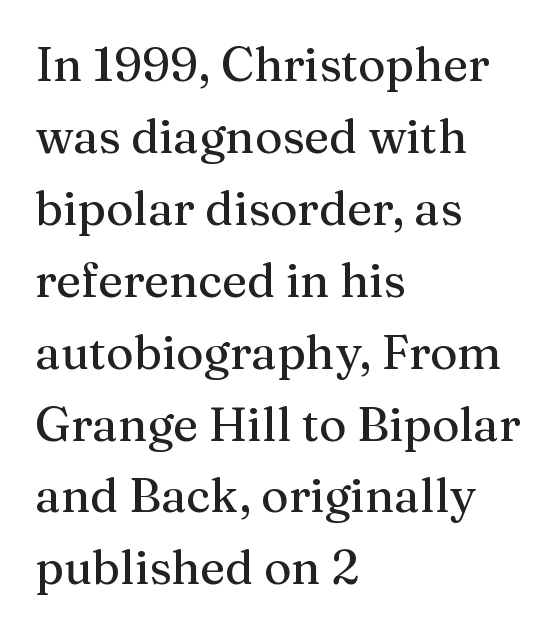
Q: Is the text italic (slanted)? A: No, it is upright.
Q: Is the typeface a serif or a sans-serif typeface? A: Serif.
Q: Is the text underlined? A: No.
Q: How is the paragraph aligned? A: Left-aligned.
Q: Is the spacing between letters normal or unusually wide? A: Normal.
Q: Is the spacing between lines tight, normal or loose? A: Normal.
Q: Width (condensed, normal, or wide)? A: Normal.
Q: Stroke contrast? A: Medium.
Q: x-height? A: Medium.
Q: Monospaced? A: No.
